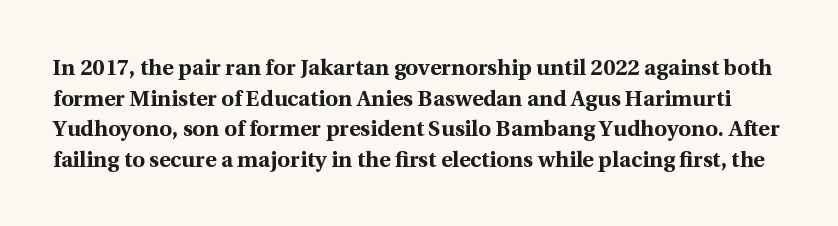
Evenly set lines give the paragraph a standard silhouette. Vertical strokes here are truly vertical. The space directly below the letters is spotless. How heavy is the stroke? Heavy — this is a bold. The rendering keeps characters at their native spacing.
